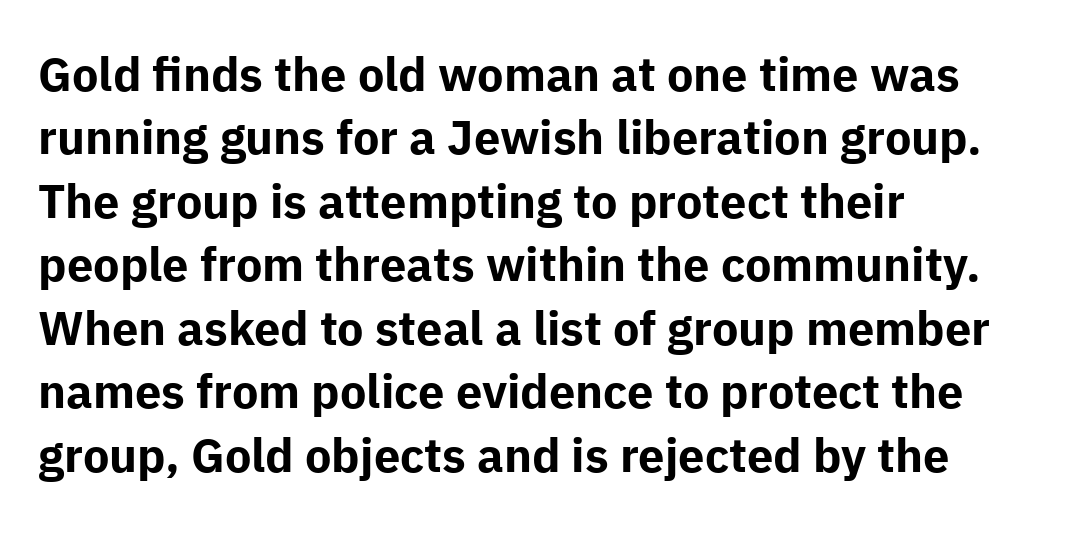
Letters rest on an invisible, unmarked baseline. Serif or sans? Sans — the stroke terminals are bare. Stroke thickness is high; the sample reads as a true bold. Layout note: lines flush left. Designer's note — italics off, roman on.
